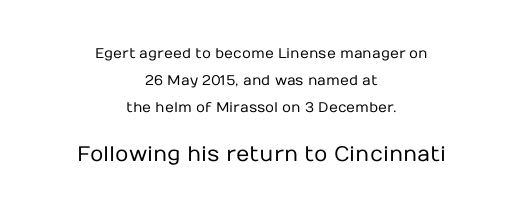
The image shows 21 px text type, upright; set centered, loose line spacing (1.92x), normal letter spacing, not underlined; the second (bottom) block is 1.5x larger.
